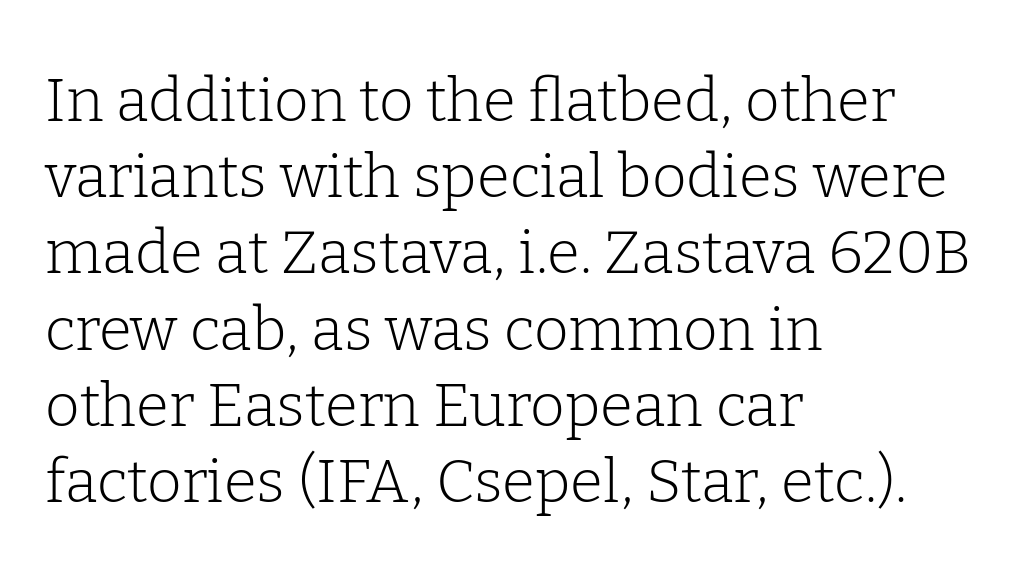
{"serif": "yes", "italic": "no", "bold": "no", "weight": "light", "width": "normal", "stroke_contrast": "low", "x_height": "medium", "monospaced": "no", "underline": "no", "align": "left", "line_spacing": "normal", "line_spacing_ratio": 1.27, "letter_spacing": "normal", "letter_spacing_em": 0.0, "glyph_px": 60}
